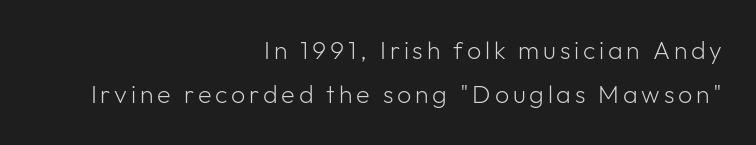
{"italic": "no", "bold": "no", "underline": "no", "align": "right", "line_spacing_ratio": 1.77, "glyph_px": 25}
